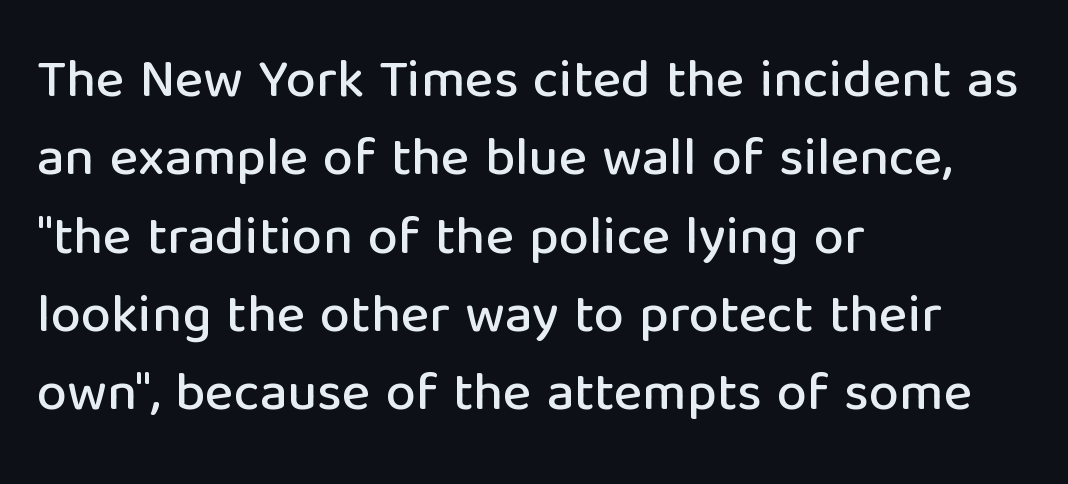
Q: Is the text italic (slanted)? A: No, it is upright.
Q: Is the typeface a serif or a sans-serif typeface? A: Sans-serif.
Q: Is the text underlined? A: No.
Q: How is the paragraph aligned? A: Left-aligned.
Q: Is the spacing between letters normal or unusually wide? A: Normal.
Q: Is the spacing between lines tight, normal or loose? A: Normal.
Q: Width (condensed, normal, or wide)? A: Normal.
Q: Stroke contrast? A: Low.
Q: x-height? A: Medium.
Q: Monospaced? A: No.
